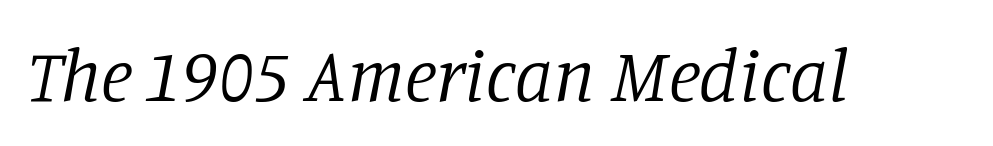
Yep, that's italic — everything's leaning. Glance below the letters and you will spot only blank space. Look at the bottom of the vertical strokes: they flare into serifs here. Stroke thickness stays within the range of a standard reading face or lighter.
